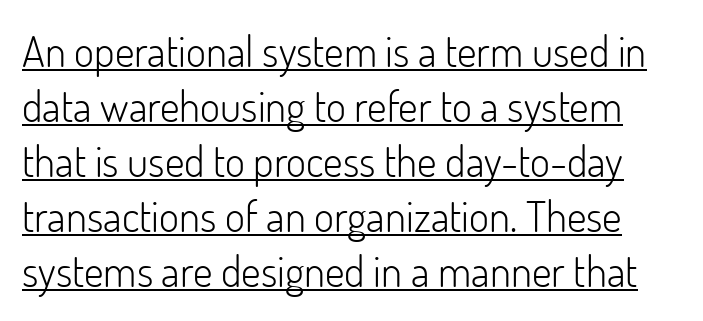
Q: Is the text bold? A: No.
Q: Is the text italic (slanted)? A: No, it is upright.
Q: Is the typeface a serif or a sans-serif typeface? A: Sans-serif.
Q: Is the text underlined? A: Yes.
Q: Is the spacing between letters normal or unusually wide? A: Normal.
Q: Is the spacing between lines tight, normal or loose? A: Normal.
Q: Width (condensed, normal, or wide)? A: Normal.
Q: Stroke contrast? A: Low.
Q: x-height? A: Small.
Q: Monospaced? A: No.
